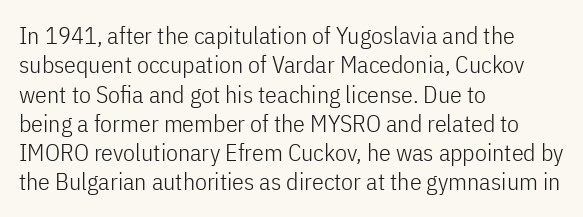
Q: Is the text bold? A: No.
Q: Is the text italic (slanted)? A: No, it is upright.
Q: Is the text underlined? A: No.
Q: How is the paragraph aligned? A: Left-aligned.
Q: Is the spacing between letters normal or unusually wide? A: Normal.
